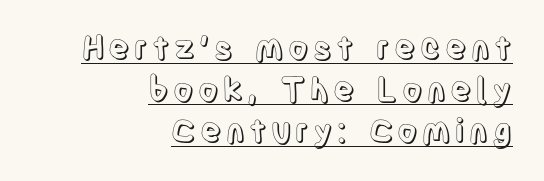
{"italic": "no", "width": "condensed", "x_height": "large", "monospaced": "no", "underline": "yes", "align": "right", "line_spacing": "normal", "line_spacing_ratio": 1.3, "glyph_px": 32}
